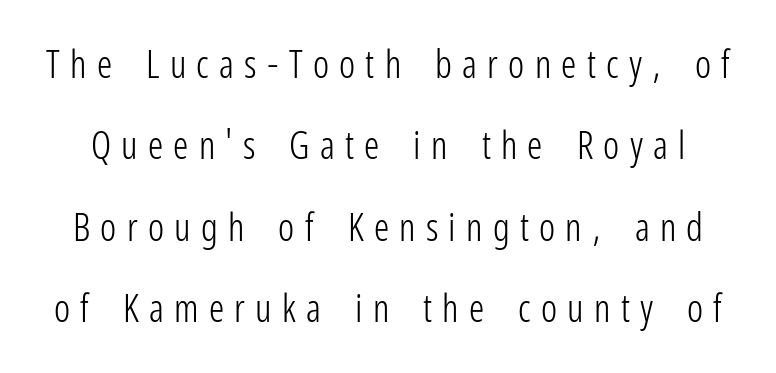
The image shows 38 px light, condensed sans-serif type, upright; set loose line spacing (2.14x), unusually wide letter spacing (+0.27 em), not underlined; low stroke contrast and a medium x-height.
